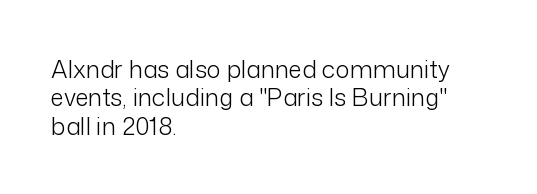
The image shows 24 px text type, upright; set left-aligned, line spacing 1.18x, normal letter spacing, not underlined.
